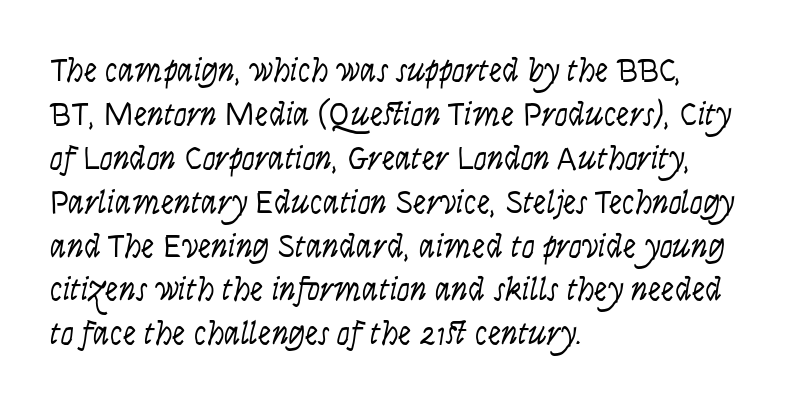
Stroke thickness stays within the range of a standard reading face or lighter. Font category for this specimen: sans-serif. Do the characters align in a grid? No, the font is proportional. Line beginnings align vertically; line endings do not.
